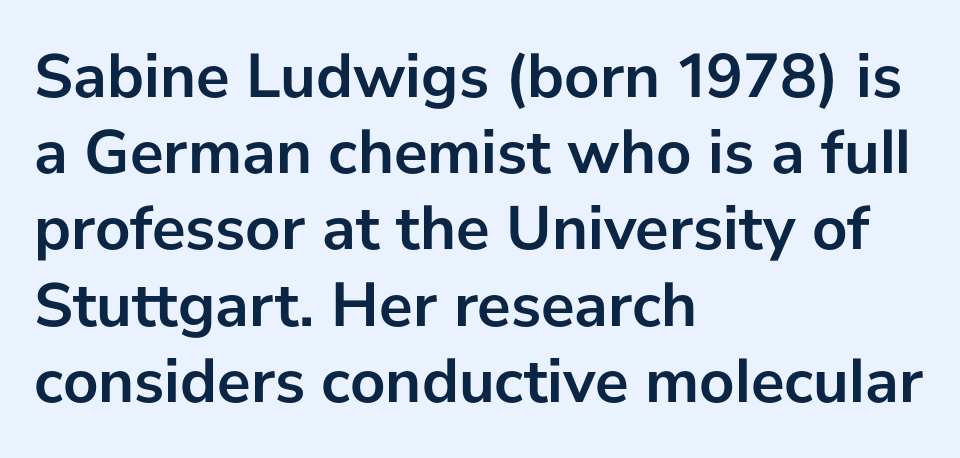
Serif or sans? Sans — the stroke terminals are bare. Is the block centered? No — it sits flush against the left margin. This sample uses an upright cut, with every glyph sitting square on the baseline. Students, note that the glyphs here touch the page at normal intervals. Spacing verdict: proportional, widths tailored to each character. Thick stems and heavy bowls — unmistakably bold.
